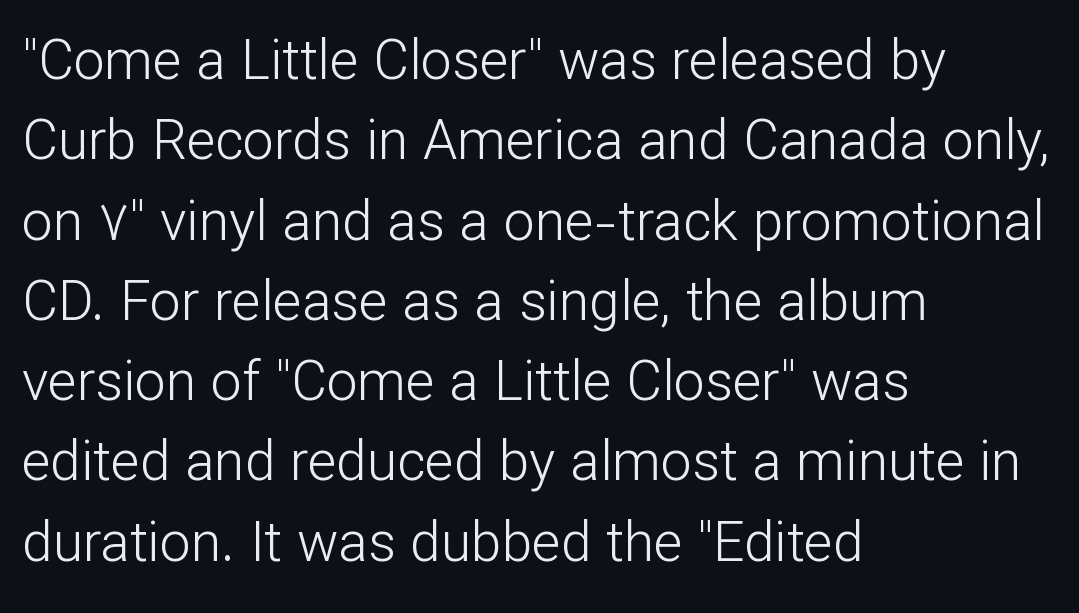
Here the glyphs are tracked normally, forming tight word shapes. On a weight scale, this lands at 450 or below. Each line starts at the same left margin while the right side varies. The zone under the glyphs is completely vacant. Think of a printed novel: that variable character pitch is what you see here. Are there feet on the stems? There aren't — it's a sans.
